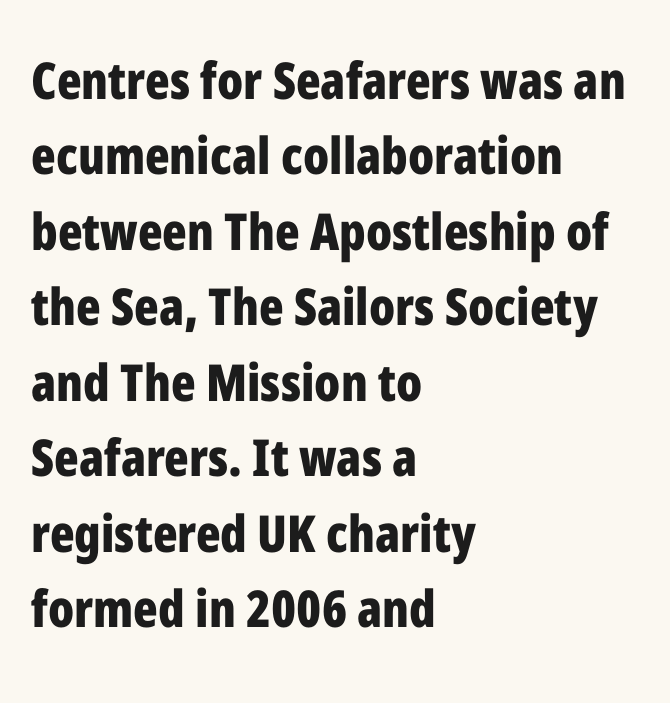
{"serif": "no", "italic": "no", "bold": "yes", "weight": "bold", "width": "condensed", "stroke_contrast": "low", "x_height": "medium", "monospaced": "no", "underline": "no", "align": "left", "line_spacing": "normal", "line_spacing_ratio": 1.48, "letter_spacing": "normal", "letter_spacing_em": 0.0, "glyph_px": 51}
